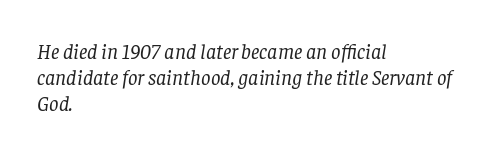
{"italic": "yes", "lean": "right", "slant_degrees": 8, "bold": "no", "underline": "no", "align": "left", "line_spacing": "normal", "line_spacing_ratio": 1.25, "letter_spacing": "normal", "letter_spacing_em": 0.0, "glyph_px": 21}
